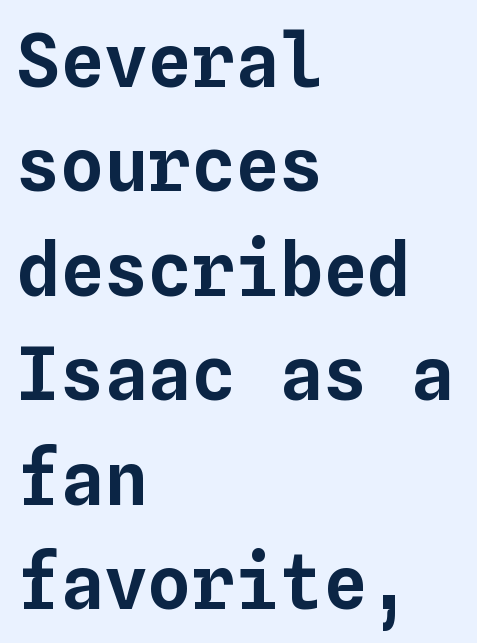
Q: Is the text italic (slanted)? A: No, it is upright.
Q: Is the text underlined? A: No.
Q: How is the paragraph aligned? A: Left-aligned.
Q: Is the spacing between letters normal or unusually wide? A: Normal.
Q: Is the spacing between lines tight, normal or loose? A: Normal.
Q: Width (condensed, normal, or wide)? A: Normal.
Q: Stroke contrast? A: Low.
Q: x-height? A: Medium.
Q: Monospaced? A: Yes.
